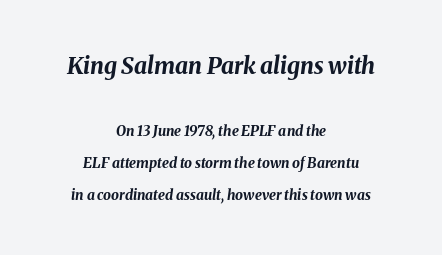
On the weight axis this lands at bold, roughly 700. Interline gaps are noticeably wide in this sample. The typography opts for an oblique posture over an upright one. Type size steps down from the first block to the second. Students, note that the glyphs here touch the page at normal intervals.
